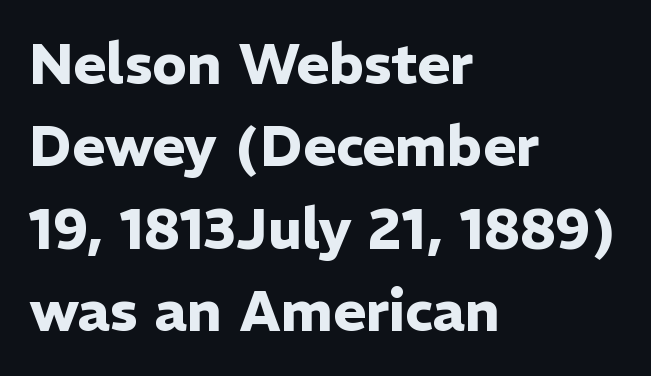
{"serif": "no", "italic": "no", "bold": "yes", "weight": "heavy", "width": "normal", "stroke_contrast": "low", "x_height": "medium", "monospaced": "no", "underline": "no", "align": "left", "line_spacing": "normal", "line_spacing_ratio": 1.47, "letter_spacing": "normal", "letter_spacing_em": 0.0, "glyph_px": 56}
